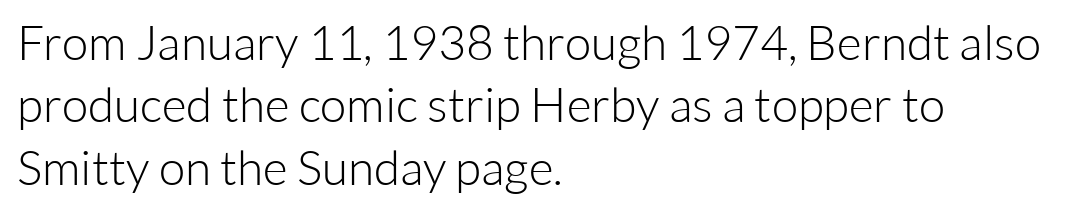
{"serif": "no", "italic": "no", "bold": "no", "weight": "light", "width": "normal", "stroke_contrast": "low", "x_height": "medium", "monospaced": "no", "underline": "no", "align": "left", "line_spacing": "normal", "line_spacing_ratio": 1.3, "letter_spacing": "normal", "letter_spacing_em": 0.0, "glyph_px": 48}
